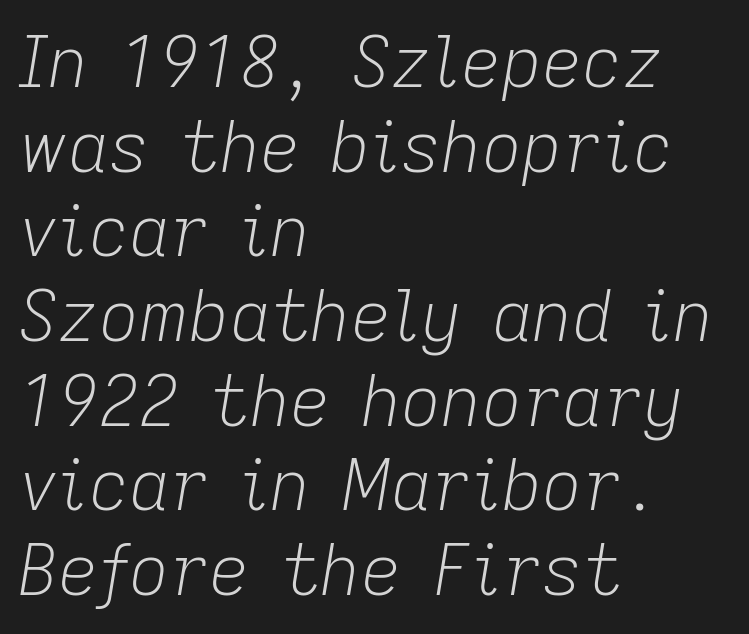
{"italic": "yes", "lean": "right", "slant_degrees": 9, "bold": "no", "weight": "light", "width": "normal", "stroke_contrast": "low", "x_height": "medium", "monospaced": "no", "underline": "no", "align": "left", "line_spacing_ratio": 1.21, "letter_spacing": "normal", "letter_spacing_em": 0.0, "glyph_px": 70}
